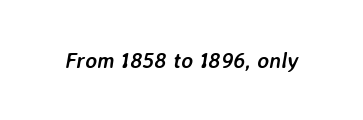
{"italic": "yes", "lean": "right", "slant_degrees": 7, "bold": "yes", "underline": "no", "letter_spacing": "normal", "letter_spacing_em": 0.0, "glyph_px": 22}
